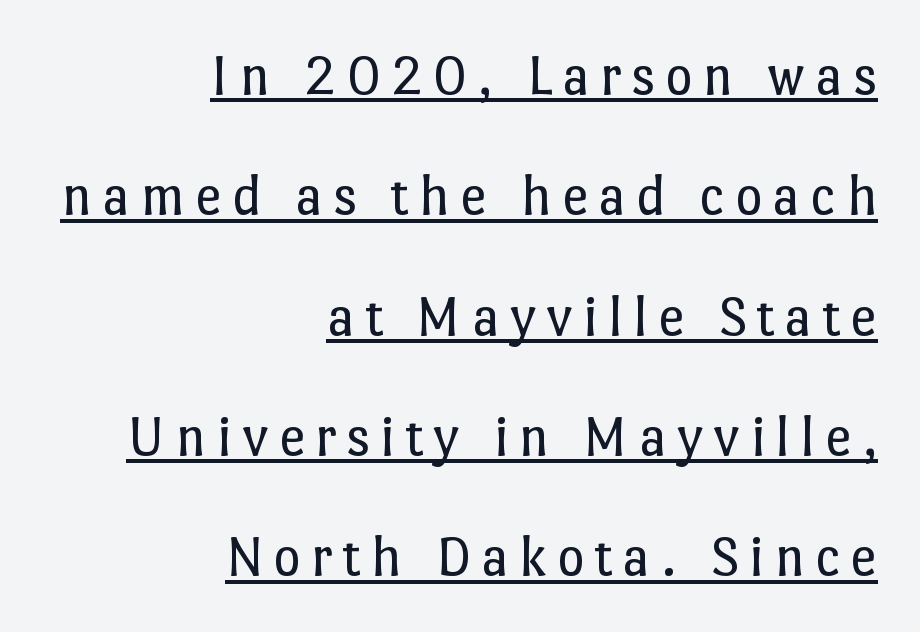
The image shows 59 px regular-weight type, upright; set right-aligned, loose line spacing (2.04x), underlined; low stroke contrast and a medium x-height.
